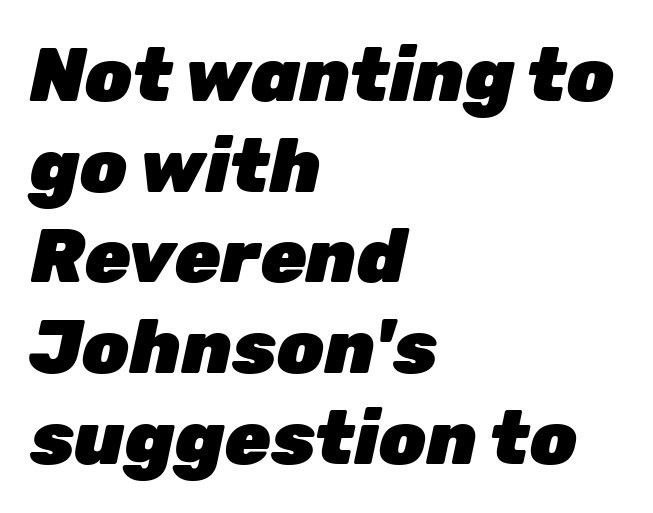
{"italic": "yes", "lean": "right", "slant_degrees": 12, "bold": "yes", "weight": "heavy", "width": "normal", "stroke_contrast": "low", "x_height": "medium", "monospaced": "no", "underline": "no", "align": "left", "line_spacing_ratio": 1.21, "letter_spacing": "normal", "letter_spacing_em": 0.0, "glyph_px": 75}
